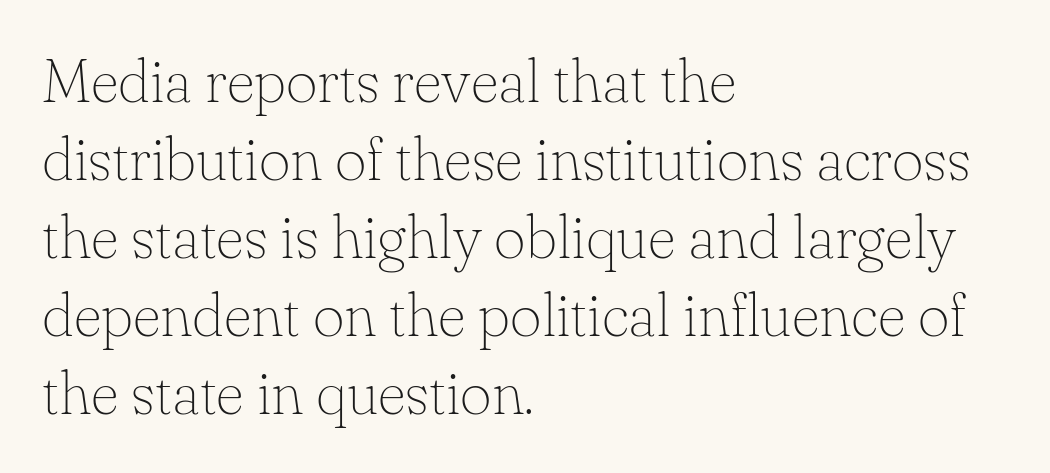
The typesetting does not lean heavy: it is not bold. The passage shown is typed in a proportional face where columns would drift. Interline gaps are of average width in this sample. Characters remain perfectly vertical along every line. This sample is left-justified, so line endings fall wherever the words run out. The font family rendered here belongs to the serif group.
